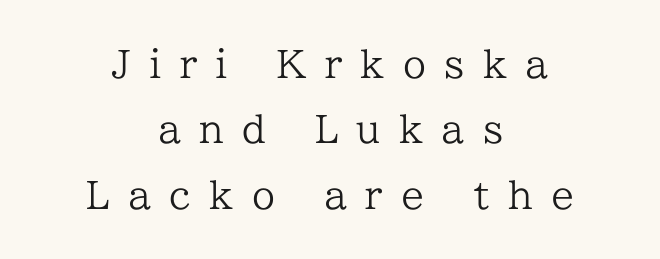
The image shows 37 px regular-weight serif type, upright; set centered, line spacing 1.77x, unusually wide letter spacing (+0.5 em), not underlined; low stroke contrast and a medium x-height.
